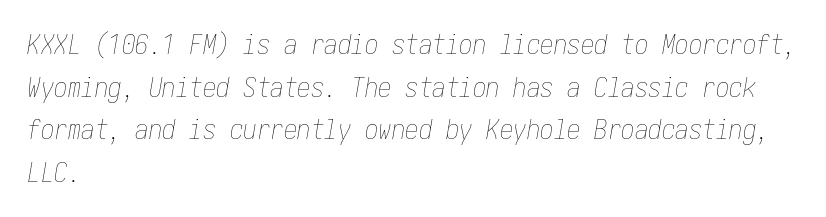
Q: Is the text bold? A: No.
Q: Is the text italic (slanted)? A: Yes, it leans right by about 10 degrees.
Q: Is the text underlined? A: No.
Q: How is the paragraph aligned? A: Left-aligned.
Q: Is the spacing between letters normal or unusually wide? A: Normal.
Q: Is the spacing between lines tight, normal or loose? A: Normal.
